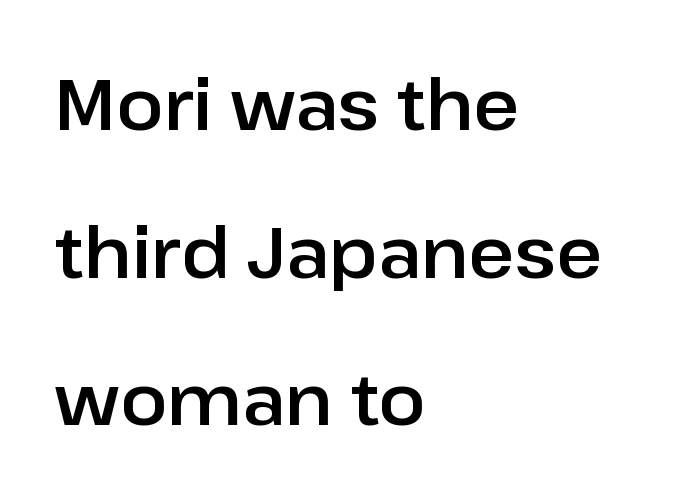
Is the letter spacing exaggerated? No — it looks like the ordinary default. Plain, unruled lines of type. Is this a sans? Yes — the strokes have no serifs. No italicization has been applied; the sample stays upright. Proportional: the letters do not fall into vertical columns.
